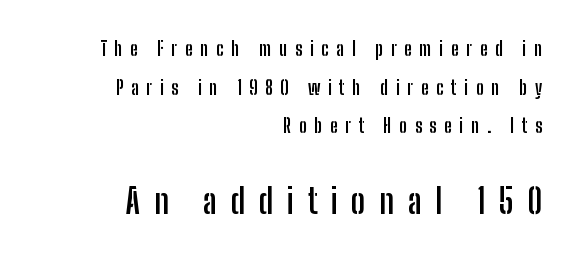
Q: Is the text bold? A: Yes.
Q: Is the text italic (slanted)? A: No, it is upright.
Q: Is the typeface a serif or a sans-serif typeface? A: Sans-serif.
Q: Is the text underlined? A: No.
Q: How is the paragraph aligned? A: Right-aligned.
Q: Is the spacing between letters normal or unusually wide? A: Unusually wide.
Q: Is the spacing between lines tight, normal or loose? A: Loose.
Q: Which block of text is set in a larger size, the first (top) or the second (bottom)? A: The second (bottom) one.
Q: Width (condensed, normal, or wide)? A: Condensed.
Q: Stroke contrast? A: Low.
Q: x-height? A: Medium.
Q: Monospaced? A: No.
